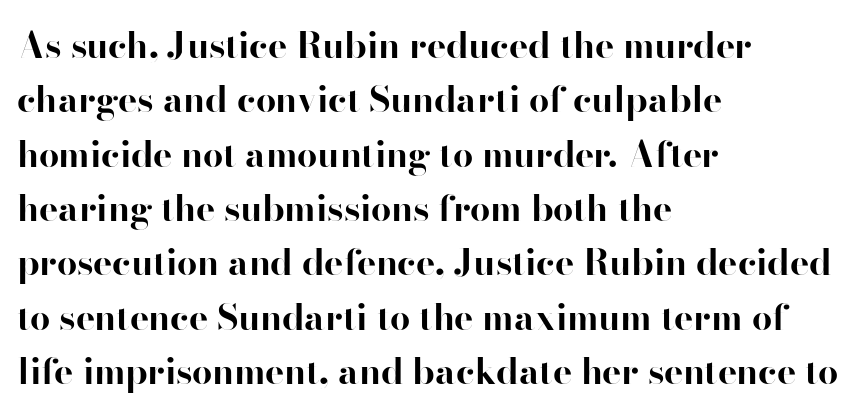
Quick note: interline space is typical. Default kerning and tracking; the words read as compact shapes. The space beneath each line is pristine and unruled. The characters look thick and weighty, a clear bold. Think of a printed novel: that variable character pitch is what you see here.
